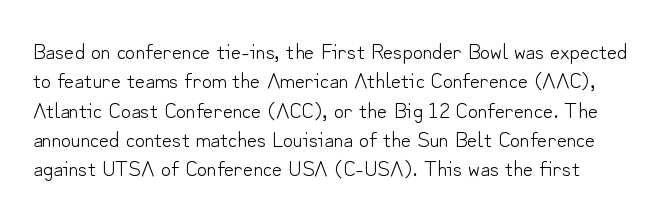
The image shows 22 px text type, upright; set normal line spacing (1.33x), normal letter spacing, not underlined.
